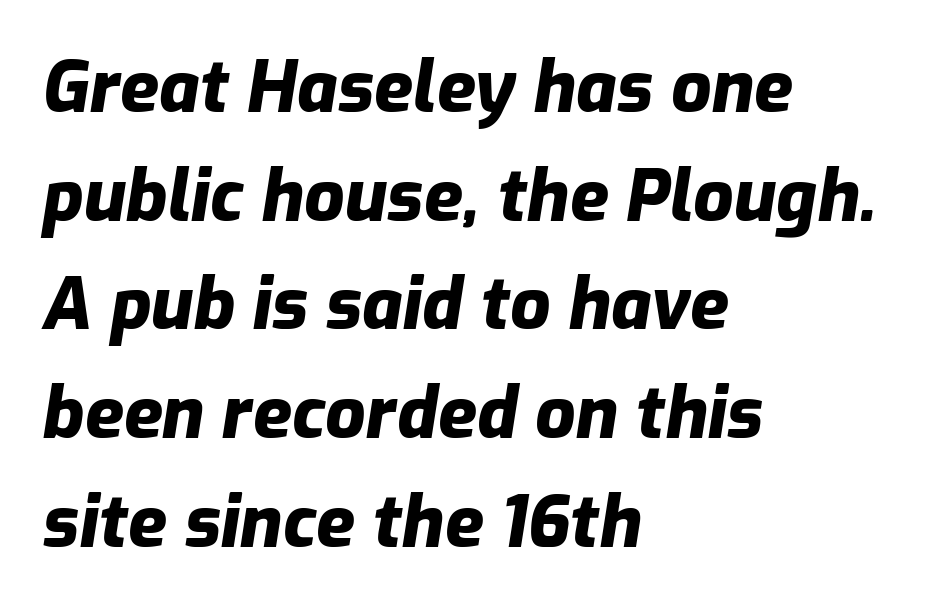
Would a proofreader flag this as italicized? Yes. The ragged edge is on the right, which tells us the setting is flush left. The space between consecutive lines is moderate. The passage shown is not underscored anywhere. Plenty of ink on the page — the face is bold. A typesetter would call this proportional, since set widths differ per character.
